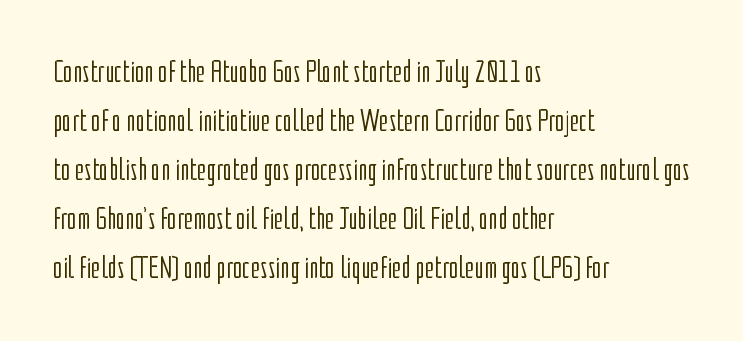
The image shows 32 px light, condensed sans-serif type, upright; set left-aligned, normal line spacing (1.53x), normal letter spacing, not underlined; low stroke contrast and a medium x-height.
